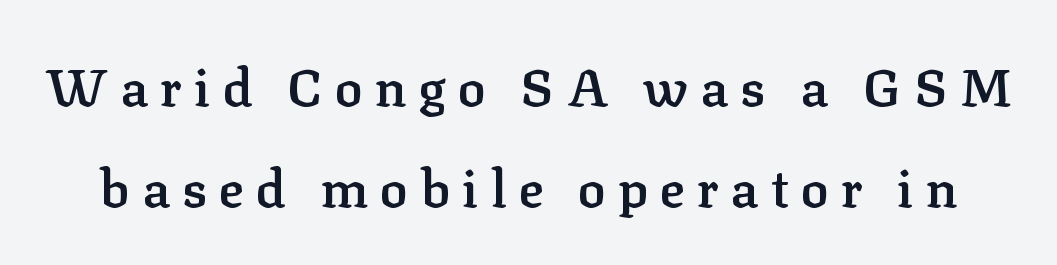
The specimen reads as upright at a glance. The space between consecutive lines is lavish. The font is running at a semibold setting, under full bold. You could not count columns in this text — the font is proportionally spaced.
